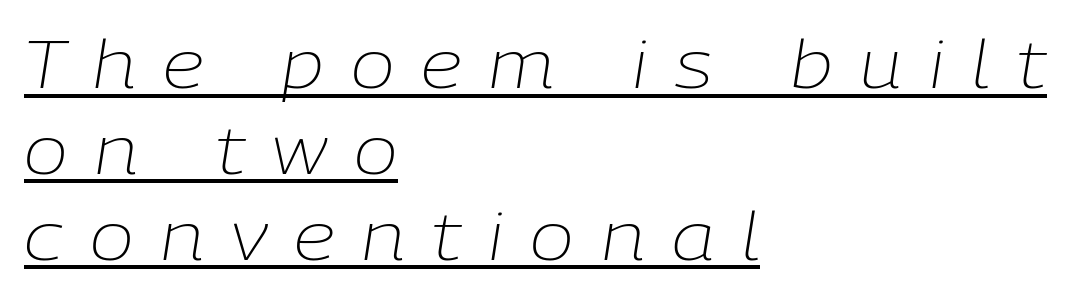
{"italic": "yes", "lean": "right", "slant_degrees": 9, "bold": "no", "weight": "light", "width": "normal", "stroke_contrast": "low", "x_height": "medium", "monospaced": "no", "underline": "yes", "align": "left", "line_spacing": "normal", "line_spacing_ratio": 1.3, "letter_spacing": "wide", "letter_spacing_em": 0.41, "glyph_px": 66}
